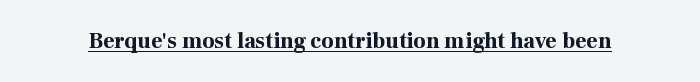
The image shows 22 px bold type, upright; set normal letter spacing, underlined.
